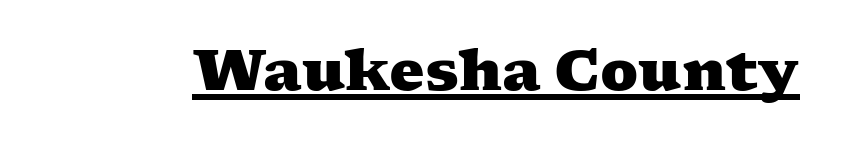
This rendering features underlined lettering. Font category for this specimen: serif. The rendering uses a bold face; every stroke is thick and dark. Letter spacing: default.
